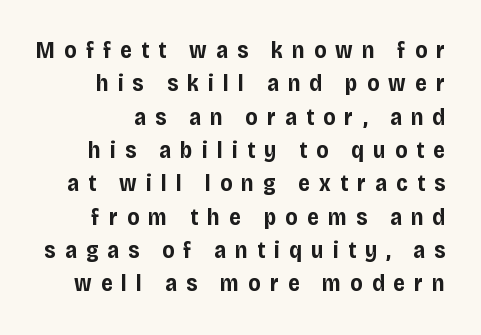
{"italic": "no", "bold": "yes", "underline": "no", "line_spacing": "normal", "line_spacing_ratio": 1.45, "letter_spacing": "wide", "letter_spacing_em": 0.4, "glyph_px": 23}
